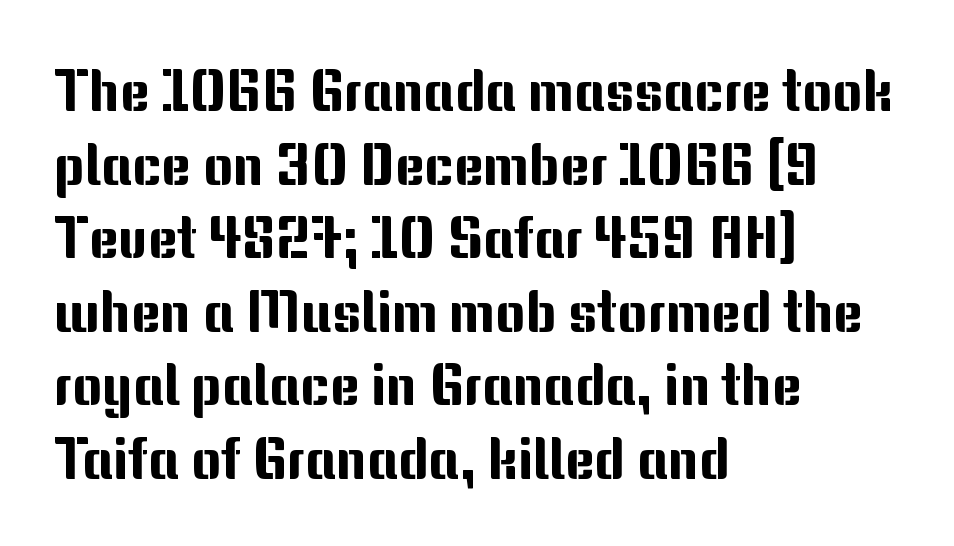
{"serif": "no", "italic": "no", "width": "normal", "stroke_contrast": "medium", "x_height": "medium", "monospaced": "no", "underline": "no", "align": "left", "line_spacing": "normal", "line_spacing_ratio": 1.29, "letter_spacing": "normal", "letter_spacing_em": 0.0, "glyph_px": 57}
